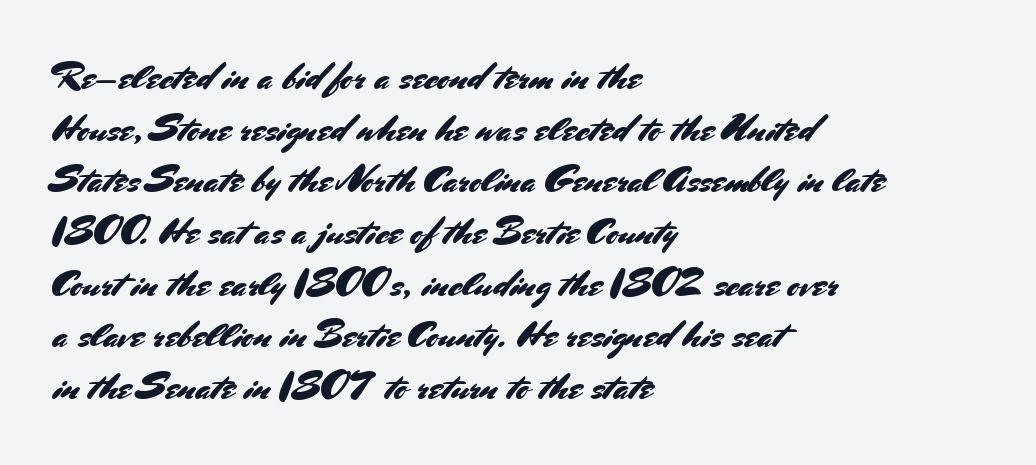
Q: Is the text italic (slanted)? A: Yes.
Q: Is the typeface a serif or a sans-serif typeface? A: Sans-serif.
Q: Is the text underlined? A: No.
Q: How is the paragraph aligned? A: Left-aligned.
Q: Is the spacing between letters normal or unusually wide? A: Normal.
Q: Is the spacing between lines tight, normal or loose? A: Normal.
Q: Width (condensed, normal, or wide)? A: Normal.
Q: Stroke contrast? A: Medium.
Q: x-height? A: Small.
Q: Monospaced? A: No.
